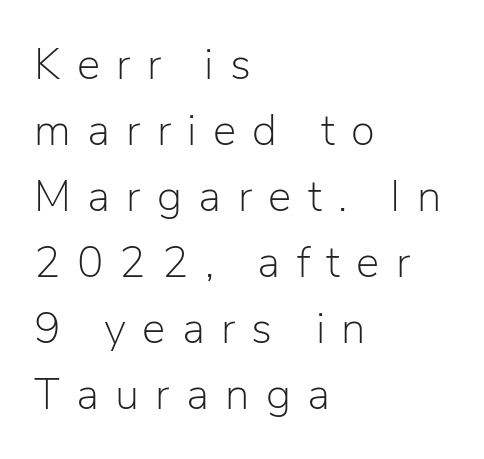
Q: Is the text bold? A: No.
Q: Is the text italic (slanted)? A: No, it is upright.
Q: Is the typeface a serif or a sans-serif typeface? A: Sans-serif.
Q: Is the text underlined? A: No.
Q: How is the paragraph aligned? A: Left-aligned.
Q: Is the spacing between letters normal or unusually wide? A: Unusually wide.
Q: Is the spacing between lines tight, normal or loose? A: Normal.
Q: Width (condensed, normal, or wide)? A: Normal.
Q: Stroke contrast? A: Low.
Q: x-height? A: Medium.
Q: Monospaced? A: No.
